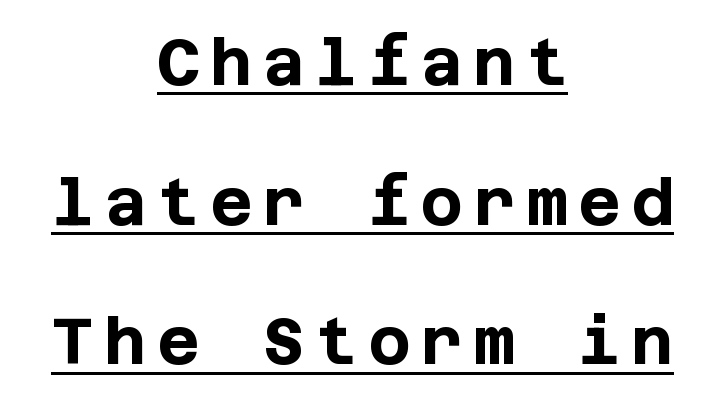
The image shows 65 px bold sans-serif type, upright; set centered, loose line spacing (2.15x), underlined; low stroke contrast and a large x-height.
